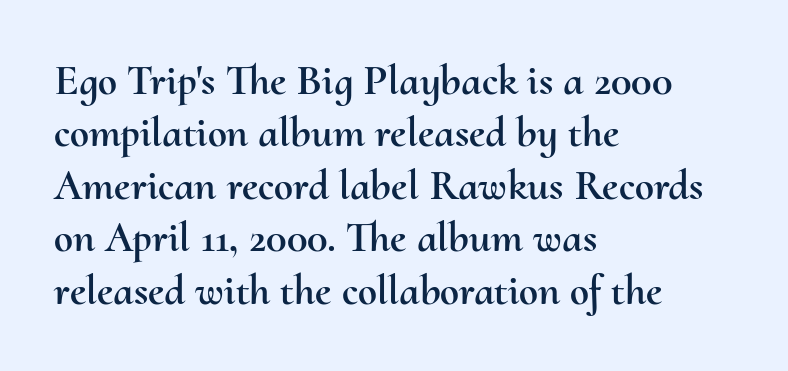
Varying glyph widths throughout — classic text-font behaviour. Type without underlining. Each line starts at the same left margin while the right side varies. You can tell it's not italic because the verticals are truly vertical. Does extra space separate the letters? No, they use regular spacing.
